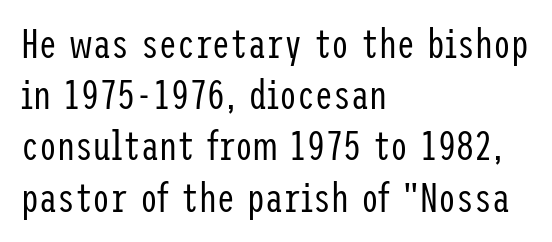
The image shows 40 px regular-weight, condensed sans-serif type, upright; set left-aligned, normal line spacing (1.28x), normal letter spacing, not underlined; low stroke contrast and a medium x-height.
